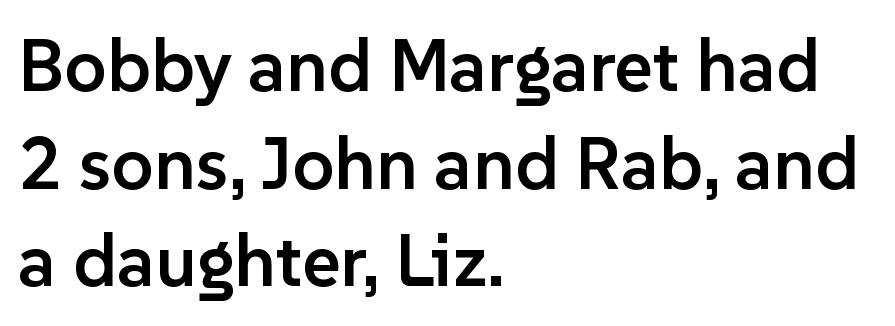
Q: Is the text bold? A: Semi-bold.
Q: Is the text italic (slanted)? A: No, it is upright.
Q: Is the typeface a serif or a sans-serif typeface? A: Sans-serif.
Q: Is the text underlined? A: No.
Q: How is the paragraph aligned? A: Left-aligned.
Q: Is the spacing between letters normal or unusually wide? A: Normal.
Q: Is the spacing between lines tight, normal or loose? A: Normal.
Q: Width (condensed, normal, or wide)? A: Normal.
Q: Stroke contrast? A: Low.
Q: x-height? A: Medium.
Q: Monospaced? A: No.
